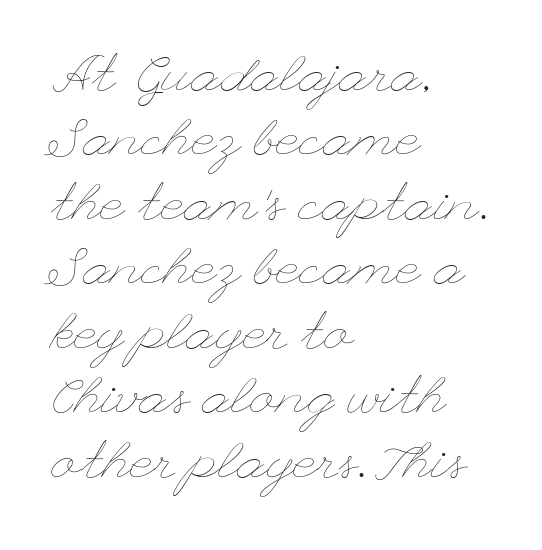
The image shows 52 px thin, wide type; set left-aligned, line spacing 1.24x, normal letter spacing, not underlined; low stroke contrast and a small x-height.
